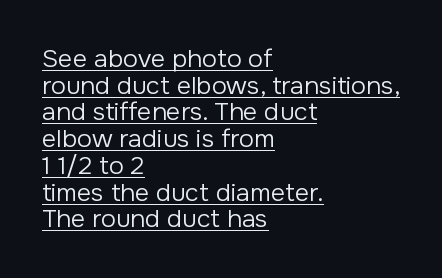
The image shows 25 px text type, upright; set left-aligned, tight line spacing (1.07x), normal letter spacing, underlined.
